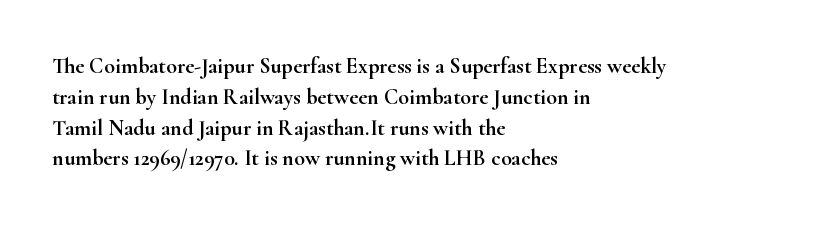
A classic flush-left, rag-right setting is used for this passage. Rendered with straight, roman letterforms. The rendering uses a moderate line-height, typical for paragraphs. In terms of letterspacing, this is plain default setting.
